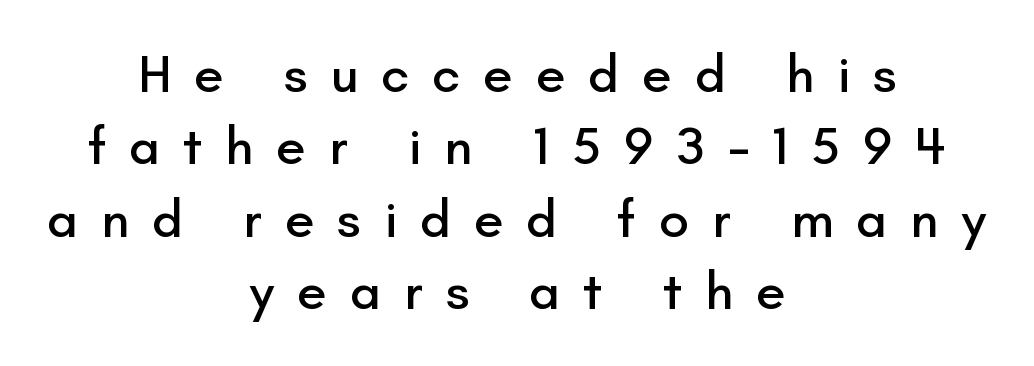
The image shows 54 px sans-serif type, upright; set centered, normal line spacing (1.34x), unusually wide letter spacing (+0.42 em), not underlined; low stroke contrast and a small x-height.
